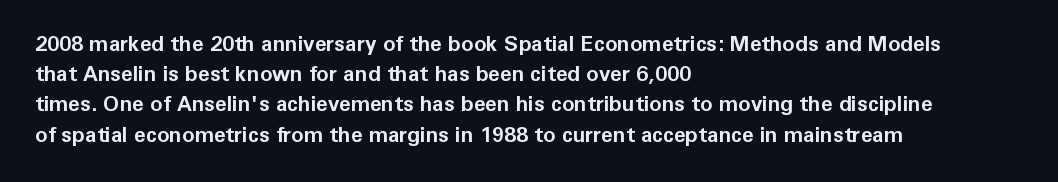
Q: Is the text bold? A: Yes.
Q: Is the text italic (slanted)? A: No, it is upright.
Q: Is the text underlined? A: No.
Q: How is the paragraph aligned? A: Left-aligned.
Q: Is the spacing between letters normal or unusually wide? A: Normal.
Q: Is the spacing between lines tight, normal or loose? A: Normal.
